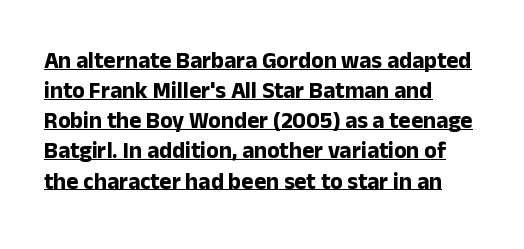
The image shows 23 px bold type, upright; set left-aligned, normal line spacing (1.31x), normal letter spacing, underlined.
